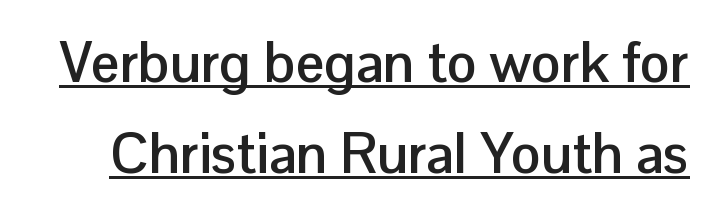
Q: Is the text bold? A: Yes.
Q: Is the text italic (slanted)? A: No, it is upright.
Q: Is the typeface a serif or a sans-serif typeface? A: Sans-serif.
Q: Is the text underlined? A: Yes.
Q: Is the spacing between letters normal or unusually wide? A: Normal.
Q: Is the spacing between lines tight, normal or loose? A: Normal.
Q: Width (condensed, normal, or wide)? A: Normal.
Q: Stroke contrast? A: Low.
Q: x-height? A: Medium.
Q: Monospaced? A: No.
